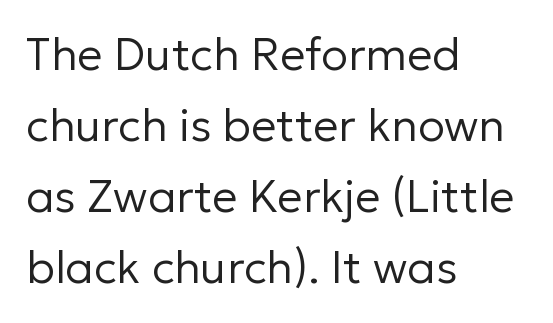
{"serif": "no", "italic": "no", "bold": "no", "weight": "regular", "width": "normal", "stroke_contrast": "low", "x_height": "medium", "monospaced": "no", "underline": "no", "align": "left", "line_spacing": "normal", "line_spacing_ratio": 1.58, "letter_spacing": "normal", "letter_spacing_em": 0.0, "glyph_px": 45}
